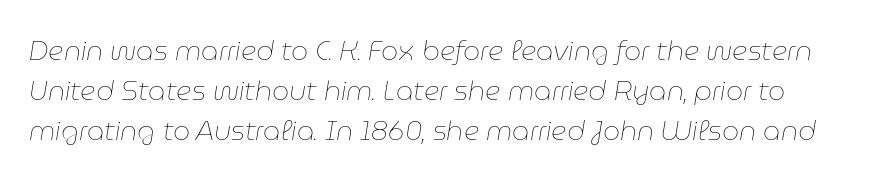
The image shows 27 px text type, italic (leaning right); set normal line spacing (1.48x), normal letter spacing, not underlined.
